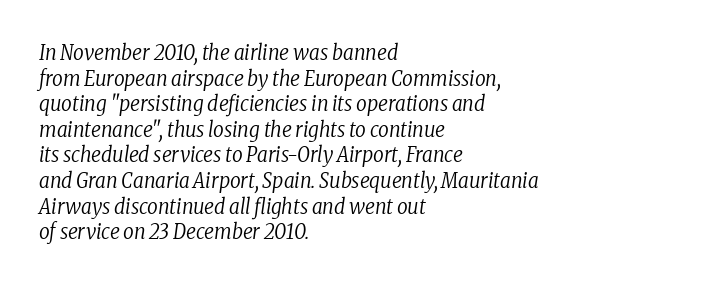
The image shows 21 px text type, italic (leaning right); set left-aligned, line spacing 1.22x, normal letter spacing, not underlined.
